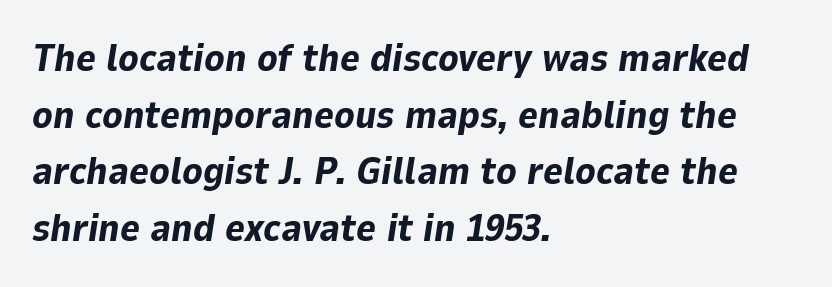
The image shows 38 px bold type, italic (leaning right); set left-aligned, normal line spacing (1.49x), normal letter spacing, not underlined; low stroke contrast and a medium x-height.
